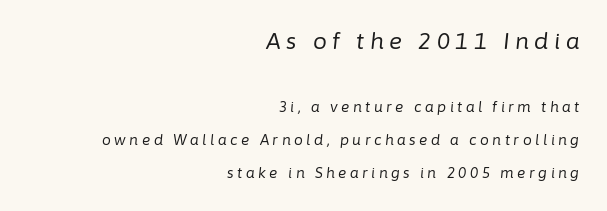
The image shows 22 px text type, italic (leaning right); set right-aligned, loose line spacing (2.37x), unusually wide letter spacing (+0.25 em), not underlined; the first (top) block is 1.57x larger.
